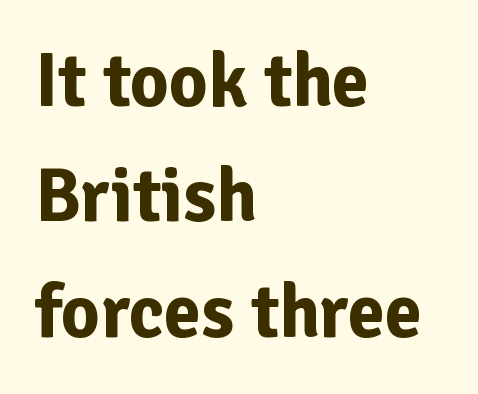
The image shows 75 px bold sans-serif type, upright; set left-aligned, normal line spacing (1.54x), normal letter spacing, not underlined; low stroke contrast and a medium x-height.
